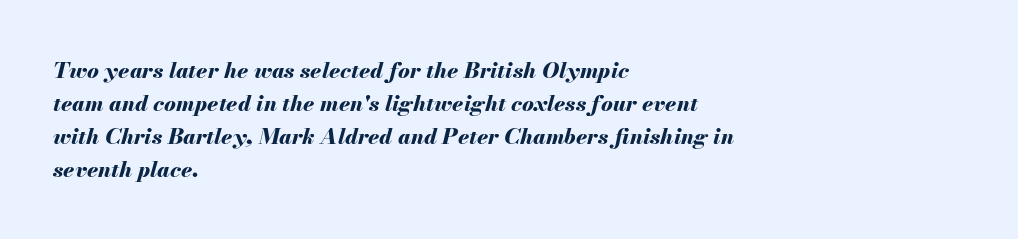
Q: Is the text bold? A: Yes.
Q: Is the text italic (slanted)? A: Yes, it leans right by about 13 degrees.
Q: Is the text underlined? A: No.
Q: How is the paragraph aligned? A: Left-aligned.
Q: Is the spacing between letters normal or unusually wide? A: Normal.
Q: Is the spacing between lines tight, normal or loose? A: Normal.
